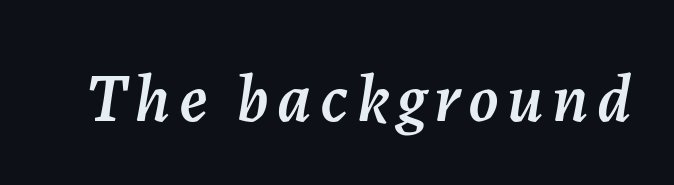
{"italic": "yes", "lean": "right", "slant_degrees": 7, "width": "normal", "stroke_contrast": "medium", "x_height": "medium", "monospaced": "no", "underline": "no", "glyph_px": 68}
